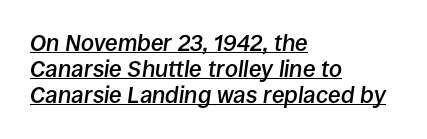
In terms of letterspacing, this is plain default setting. The block of text is dense from top to bottom, with scant space between rows. Each line starts at the same left margin while the right side varies. Underlining? Definitely there. Typesetter's note: demi weight, one step under bold.
